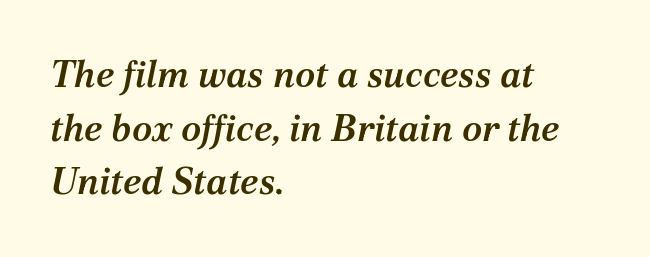
{"serif": "yes", "italic": "yes", "lean": "right", "slant_degrees": 12, "bold": "semi", "weight": "semibold", "width": "normal", "stroke_contrast": "medium", "x_height": "medium", "monospaced": "no", "underline": "no", "align": "left", "line_spacing": "normal", "line_spacing_ratio": 1.45, "letter_spacing": "normal", "letter_spacing_em": 0.0, "glyph_px": 37}
